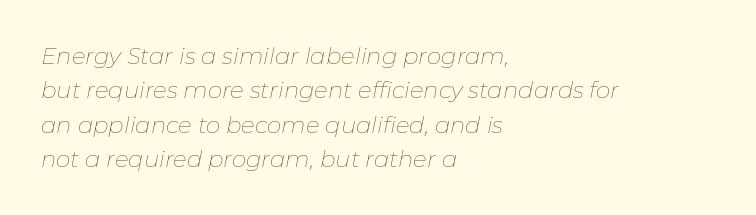
This rendering features lettering with no underline. The whole block is typeset with a tilt. Words appear dense and cohesive because spacing is normal. If you drew a ruler down the left edge, every line would touch it.
